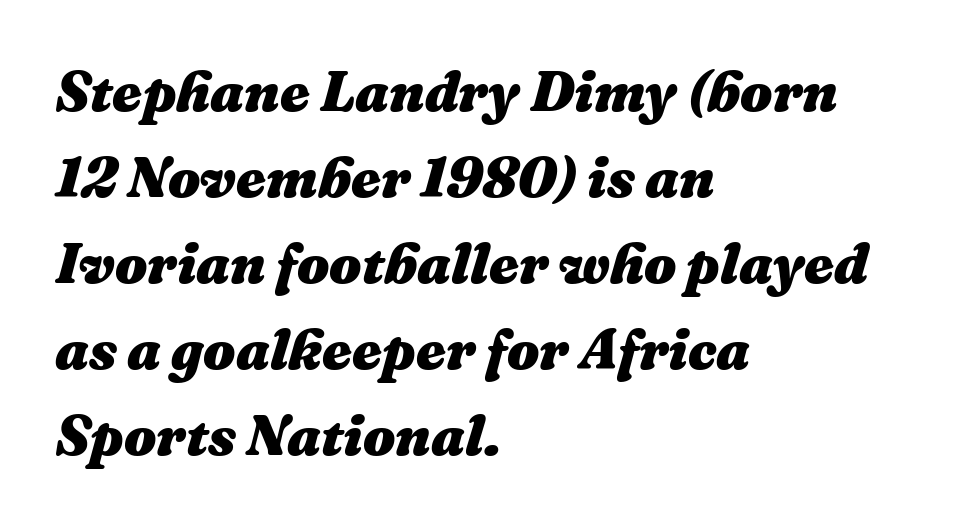
The image shows 57 px heavy type, italic (leaning right); set left-aligned, normal line spacing (1.51x), normal letter spacing, not underlined; medium stroke contrast and a medium x-height.
